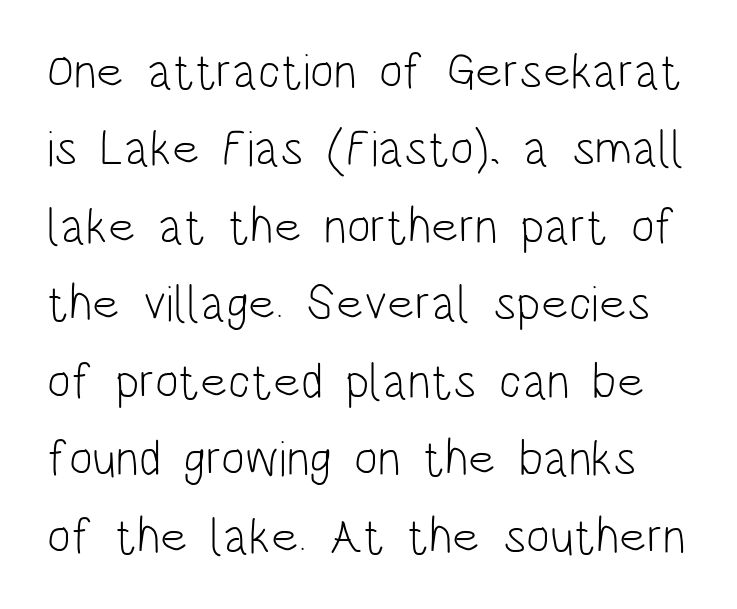
{"serif": "no", "italic": "no", "bold": "no", "weight": "light", "width": "condensed", "stroke_contrast": "low", "x_height": "large", "monospaced": "no", "underline": "no", "line_spacing": "normal", "line_spacing_ratio": 1.55, "letter_spacing": "normal", "letter_spacing_em": 0.0, "glyph_px": 50}
